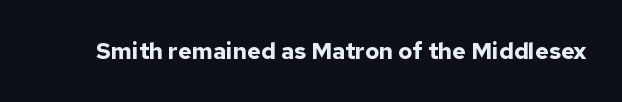
Q: Is the text bold? A: Yes.
Q: Is the text italic (slanted)? A: No, it is upright.
Q: Is the text underlined? A: No.
Q: Is the spacing between letters normal or unusually wide? A: Normal.
